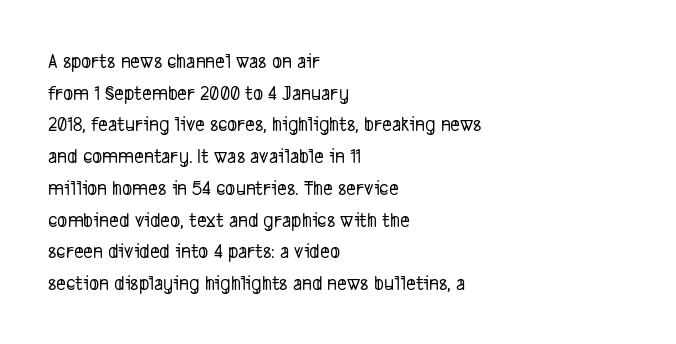
{"underline": "no", "align": "left", "line_spacing": "normal", "line_spacing_ratio": 1.51, "letter_spacing": "normal", "letter_spacing_em": 0.0, "glyph_px": 21}
